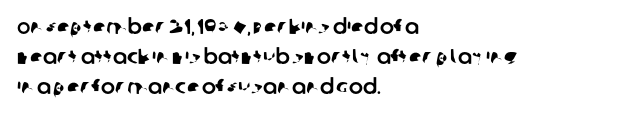
The image shows 21 px text type; set left-aligned, normal line spacing (1.44x), normal letter spacing, not underlined.
